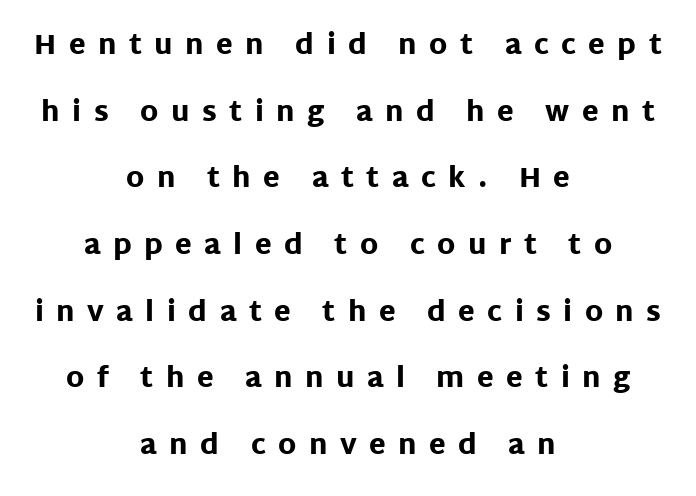
Q: Is the text bold? A: Yes.
Q: Is the text italic (slanted)? A: No, it is upright.
Q: Is the text underlined? A: No.
Q: How is the paragraph aligned? A: Centered.
Q: Is the spacing between letters normal or unusually wide? A: Unusually wide.
Q: Is the spacing between lines tight, normal or loose? A: Loose.
